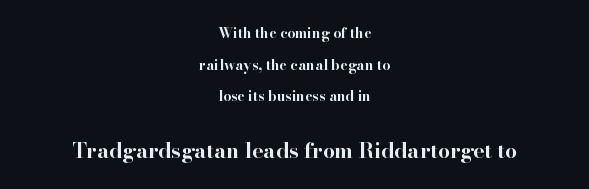
One-word summary of the alignment: center. Summary of vertical rhythm: relaxed, with wide interline spacing. Is the letter spacing exaggerated? No — it looks like the ordinary default. Typographic density is high because the face is bold. This sample uses an upright cut, with every glyph sitting square on the baseline.
